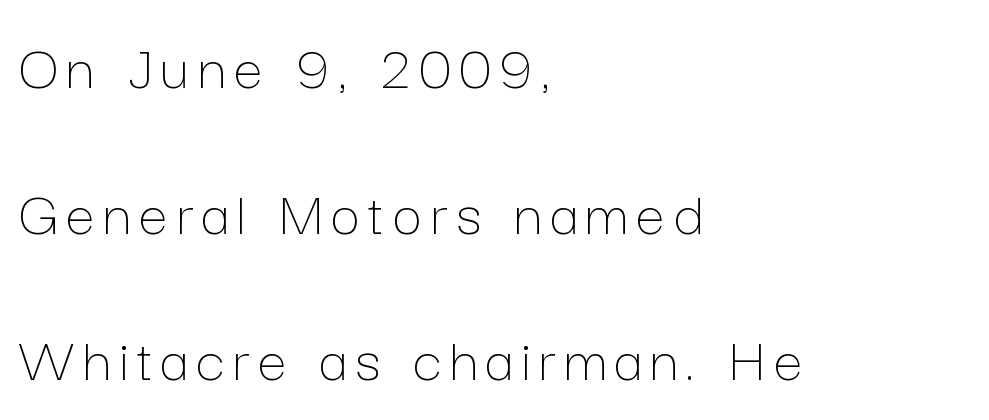
The image shows 65 px thin type, upright; set left-aligned, loose line spacing (2.25x), not underlined; low stroke contrast and a medium x-height.
